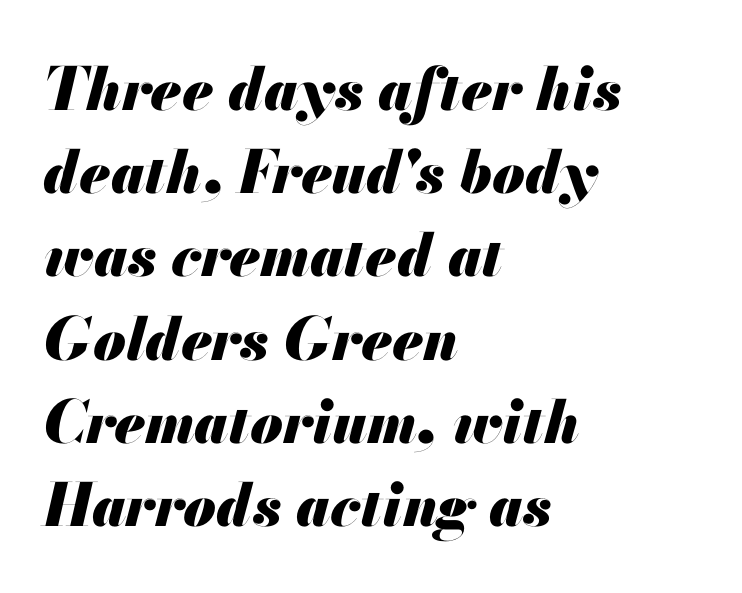
The image shows 59 px heavy type, italic (leaning right); set left-aligned, normal line spacing (1.41x), normal letter spacing, not underlined; medium stroke contrast and a small x-height.
